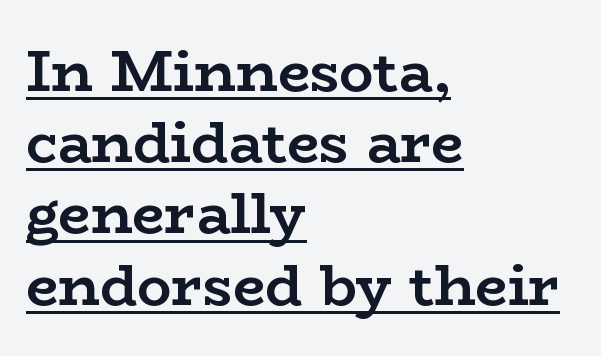
This is roman type, the default non-slanted kind. The rendering uses a bold face; every stroke is thick and dark. The face used here is proportionally spaced, like ordinary book or web type. In terms of leading, this rendering sits right in the middle.
